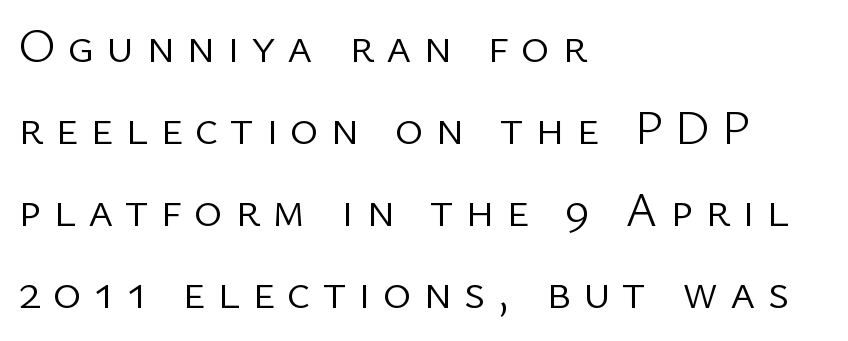
Q: Is the text bold? A: No.
Q: Is the text italic (slanted)? A: No, it is upright.
Q: Is the typeface a serif or a sans-serif typeface? A: Sans-serif.
Q: Is the text underlined? A: No.
Q: How is the paragraph aligned? A: Left-aligned.
Q: Is the spacing between letters normal or unusually wide? A: Unusually wide.
Q: Width (condensed, normal, or wide)? A: Normal.
Q: Stroke contrast? A: Low.
Q: x-height? A: Medium.
Q: Monospaced? A: No.
